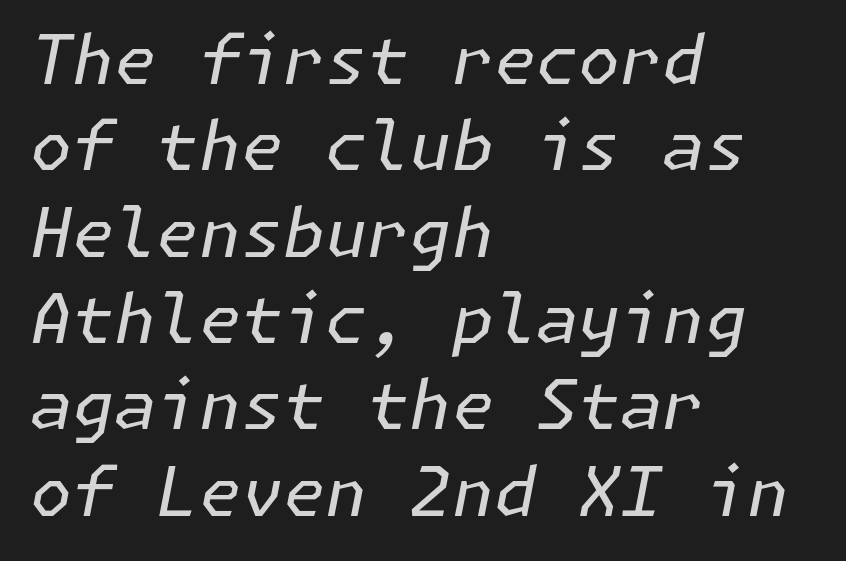
The image shows 68 px regular-weight type, italic (leaning right); set left-aligned, normal line spacing (1.27x), normal letter spacing, not underlined; low stroke contrast and a medium x-height.
